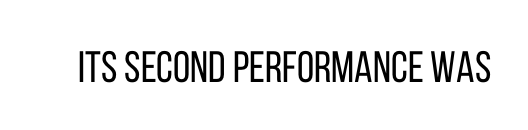
This sample has the flowing, uneven cadence of proportional lettering. This is sans-serif lettering, the kind often seen on screens and signage. The string is rendered with underlining switched off. No extra ink here — the face is not bold. The type sits square on the baseline with zero lean. The letterforms sit shoulder to shoulder at normal distance.
